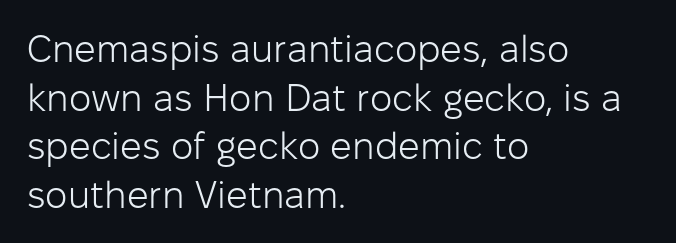
Which margin do the lines hug? The left one — the right edge is uneven. Each row of text sits above clean, open space. Type style note: lacks serifs. Every character sits straight up, as roman type does.
